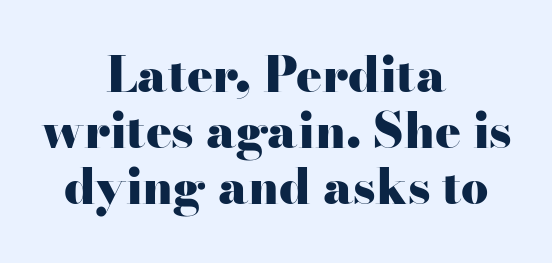
The image shows 48 px heavy, wide serif type, upright; set centered, line spacing 1.17x, normal letter spacing, not underlined; high stroke contrast and a small x-height.
